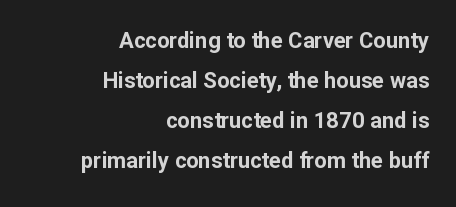
This rendering features lettering with no underline. Typographic density is high because the face is bold. Do the letters lean? They stand straight. These lines are set flush right with a ragged left edge. Standard letterfit; no display-style spreading of the glyphs.
